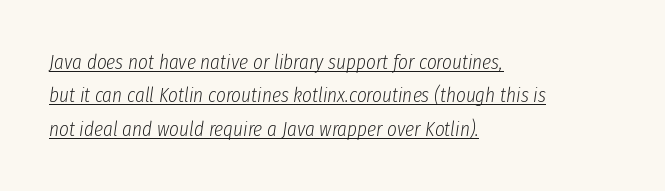
The font sits on the lighter half of the weight spectrum, regular included. Does the lettering tilt? It does — this is italic. No extra tracking has been applied to these lines. The lines are quadded left. The vertical gap from one line to the next is medium. Underline: present.
